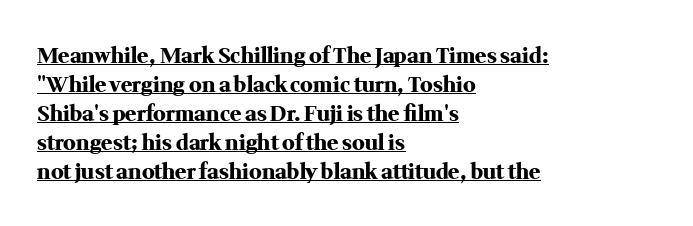
The image shows 21 px bold type, upright; set left-aligned, normal line spacing (1.38x), normal letter spacing, underlined.
